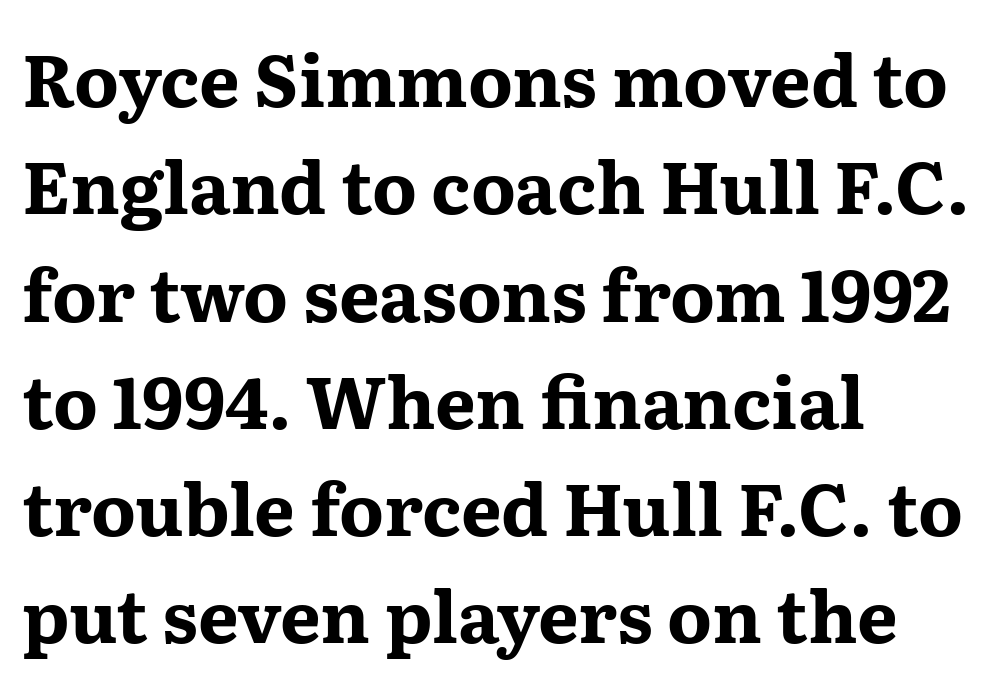
Proportional: the letters do not fall into vertical columns. The space beneath each line is pristine and unruled. The letters carry serifs — small finishing strokes at the ends of their stems. Glyph-to-glyph distance matches everyday printed text.
